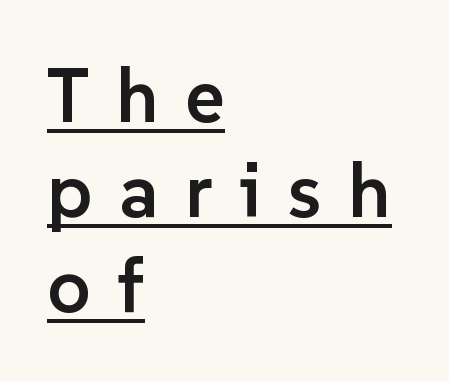
Tracking here is generous; glyphs stand well apart from one another. One-word summary of the alignment: left. Regular leading. Honestly, the underline is the first thing you notice here.
